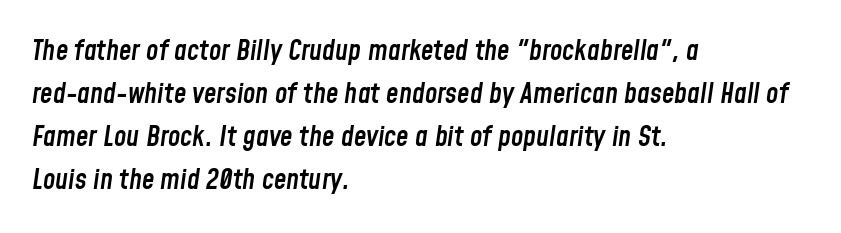
Q: Is the text bold? A: Semi-bold.
Q: Is the text italic (slanted)? A: Yes, it leans right by about 8 degrees.
Q: Is the text underlined? A: No.
Q: How is the paragraph aligned? A: Left-aligned.
Q: Is the spacing between letters normal or unusually wide? A: Normal.
Q: Is the spacing between lines tight, normal or loose? A: Normal.
Q: Width (condensed, normal, or wide)? A: Condensed.
Q: Stroke contrast? A: Low.
Q: x-height? A: Medium.
Q: Monospaced? A: No.
